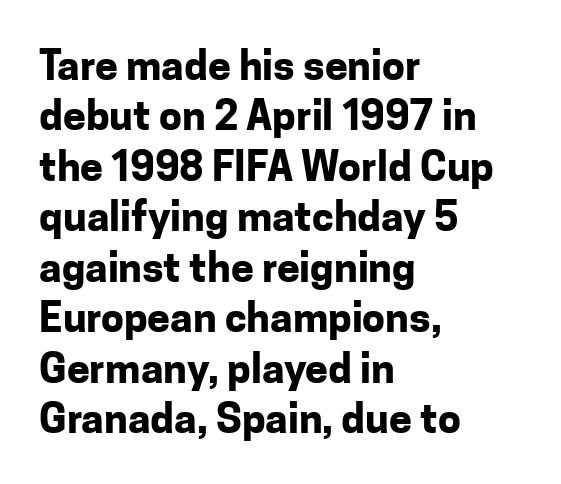
Q: Is the text bold? A: Yes.
Q: Is the text italic (slanted)? A: No, it is upright.
Q: Is the typeface a serif or a sans-serif typeface? A: Sans-serif.
Q: Is the text underlined? A: No.
Q: How is the paragraph aligned? A: Left-aligned.
Q: Is the spacing between letters normal or unusually wide? A: Normal.
Q: Width (condensed, normal, or wide)? A: Normal.
Q: Stroke contrast? A: Low.
Q: x-height? A: Medium.
Q: Monospaced? A: No.
